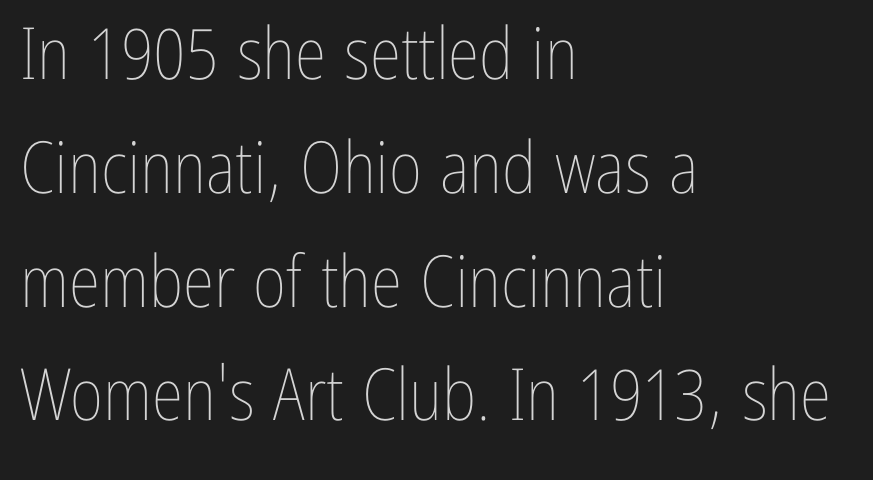
Q: Is the text bold? A: No.
Q: Is the text italic (slanted)? A: No, it is upright.
Q: Is the text underlined? A: No.
Q: How is the paragraph aligned? A: Left-aligned.
Q: Is the spacing between letters normal or unusually wide? A: Normal.
Q: Is the spacing between lines tight, normal or loose? A: Normal.
Q: Width (condensed, normal, or wide)? A: Condensed.
Q: Stroke contrast? A: Low.
Q: x-height? A: Medium.
Q: Monospaced? A: No.
